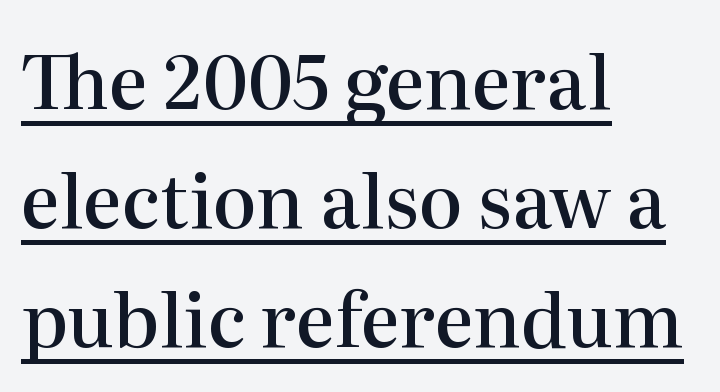
Bold? Not quite — semibold, heavier than regular but stopping short. Ascenders rise straight up at ninety degrees. The passage is arranged the way most books set body copy — flush left. To sum up the face: it has serifs. The face used here is proportionally spaced, like ordinary book or web type. Vertical spacing — default.
